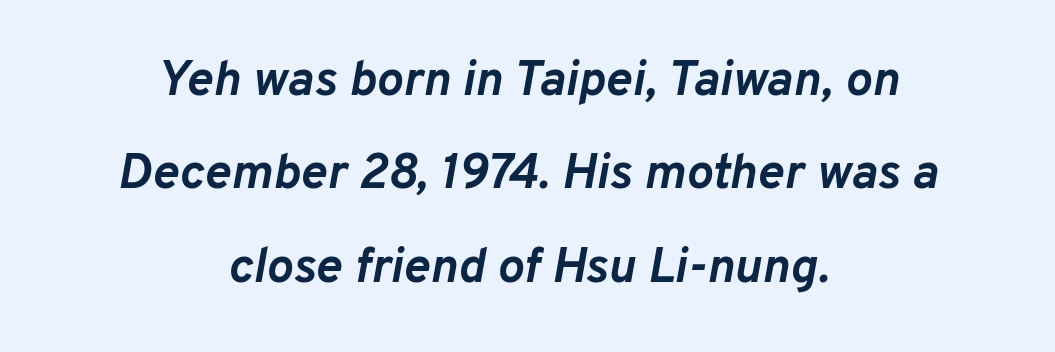
The image shows 50 px semibold type, italic (leaning right); set centered, line spacing 1.87x, normal letter spacing, not underlined; low stroke contrast and a medium x-height.
